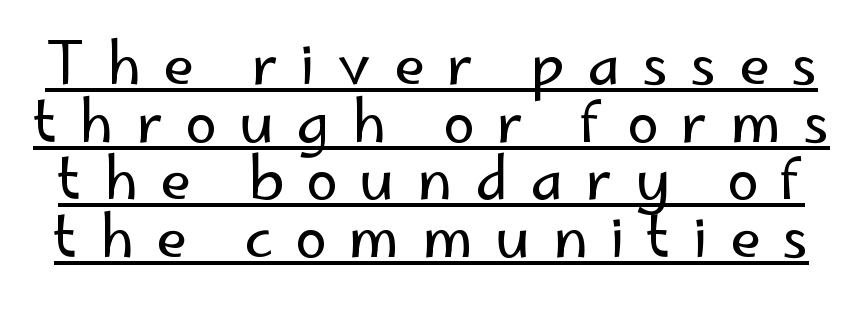
Q: Is the text bold? A: No.
Q: Is the text italic (slanted)? A: No, it is upright.
Q: Is the typeface a serif or a sans-serif typeface? A: Sans-serif.
Q: Is the text underlined? A: Yes.
Q: Is the spacing between letters normal or unusually wide? A: Unusually wide.
Q: Is the spacing between lines tight, normal or loose? A: Tight.
Q: Width (condensed, normal, or wide)? A: Normal.
Q: Stroke contrast? A: Low.
Q: x-height? A: Small.
Q: Monospaced? A: No.
